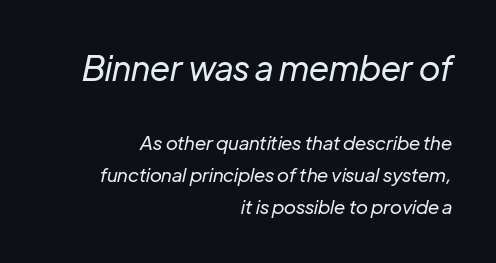
The image shows 34 px regular-weight type, italic (leaning right); set right-aligned, normal line spacing (1.69x), normal letter spacing, not underlined; the first (top) block is 1.79x larger; low stroke contrast and a medium x-height.
